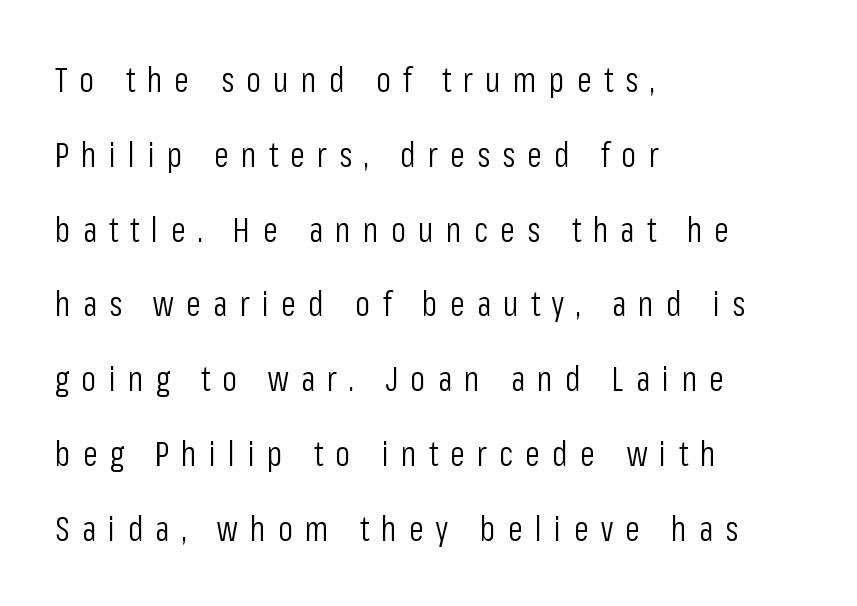
{"serif": "no", "italic": "no", "bold": "no", "weight": "light", "width": "condensed", "stroke_contrast": "low", "x_height": "medium", "monospaced": "no", "underline": "no", "align": "left", "line_spacing": "loose", "line_spacing_ratio": 2.2, "letter_spacing": "wide", "letter_spacing_em": 0.36, "glyph_px": 34}
